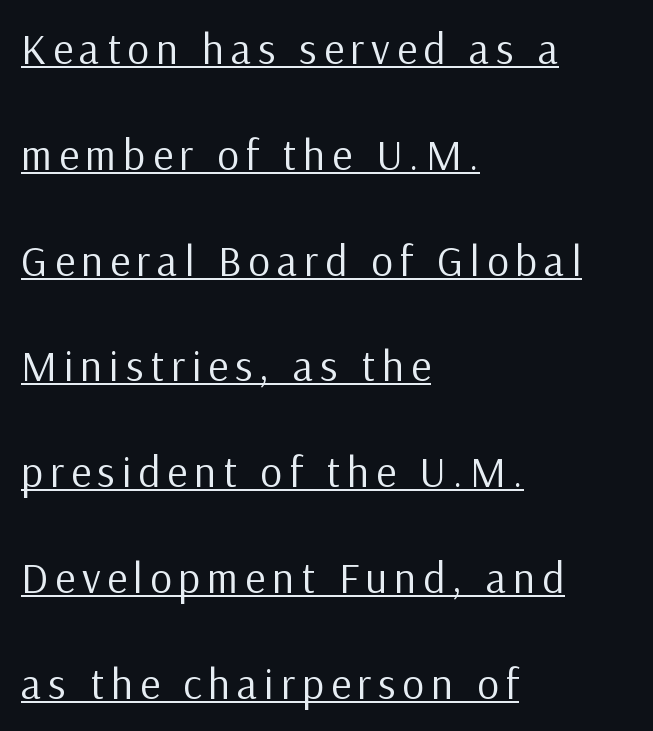
Q: Is the text bold? A: No.
Q: Is the text italic (slanted)? A: No, it is upright.
Q: Is the typeface a serif or a sans-serif typeface? A: Sans-serif.
Q: Is the text underlined? A: Yes.
Q: How is the paragraph aligned? A: Left-aligned.
Q: Is the spacing between lines tight, normal or loose? A: Loose.
Q: Width (condensed, normal, or wide)? A: Normal.
Q: Stroke contrast? A: Low.
Q: x-height? A: Medium.
Q: Monospaced? A: No.
